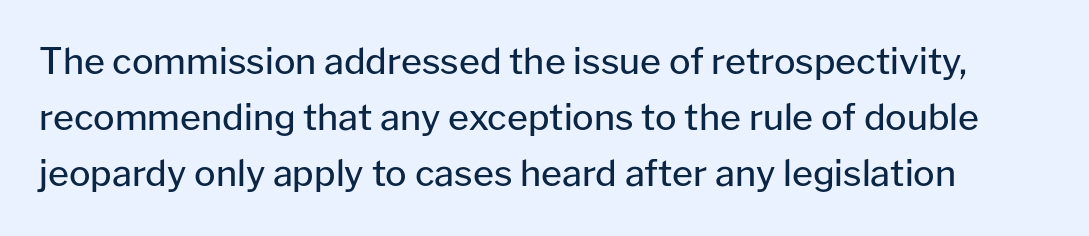
The block of text has a typical density, with ordinary space between rows. No heavy texture on the line: the type isn't bold. The type family on display is of the sans-serif kind. Think of a printed novel: that variable character pitch is what you see here. Type without underlining.
